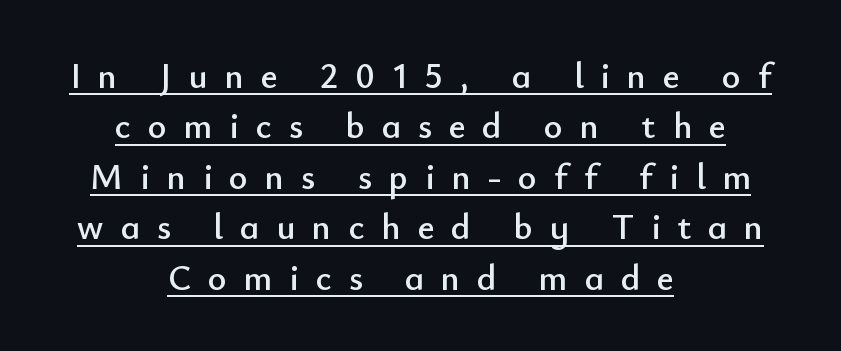
The image shows 36 px sans-serif type, upright; set centered, normal line spacing (1.4x), unusually wide letter spacing (+0.47 em), underlined; low stroke contrast and a small x-height.
